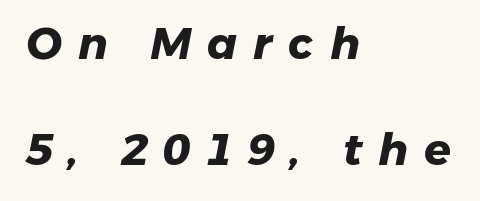
The image shows 44 px heavy sans-serif type; set left-aligned, loose line spacing (2.42x), unusually wide letter spacing (+0.36 em), not underlined; low stroke contrast and a medium x-height.
